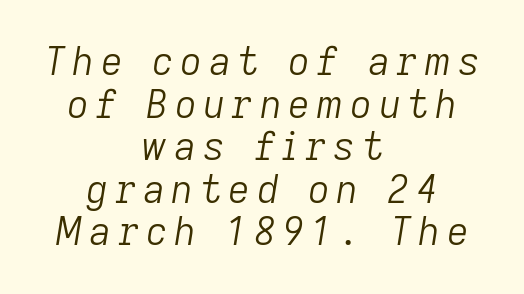
The typesetter chose a symmetrical, centered arrangement here. Varying glyph widths throughout — classic text-font behaviour. What's the leading like? Squeezed, with rows nearly overlapping. The cut favours lightness, reaching ordinary text weight at its darkest.
